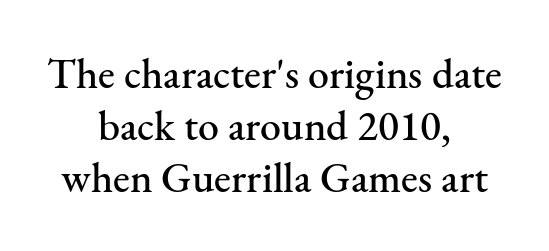
Is the letter spacing exaggerated? No — it looks like the ordinary default. Looks like regular typesetting: each glyph gets only the width it needs. Type style note: has serifs. Every character sits straight up, as roman type does. Lines of text with bare space underneath.
